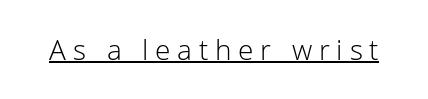
Q: Is the text bold? A: No.
Q: Is the text italic (slanted)? A: No, it is upright.
Q: Is the typeface a serif or a sans-serif typeface? A: Sans-serif.
Q: Is the text underlined? A: Yes.
Q: Is the spacing between letters normal or unusually wide? A: Unusually wide.
Q: Width (condensed, normal, or wide)? A: Normal.
Q: Stroke contrast? A: Low.
Q: x-height? A: Medium.
Q: Monospaced? A: No.
